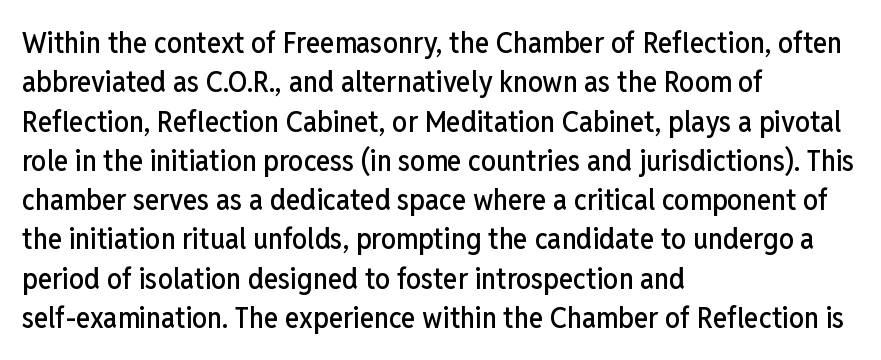
Bare-footed words on every line. Do the letters lean? They stand straight. Between one letter and the next there's only the usual sliver of space. Does the type have serifs? No, each stem ends abruptly. Leading: standard. Spacing verdict: proportional, widths tailored to each character.
